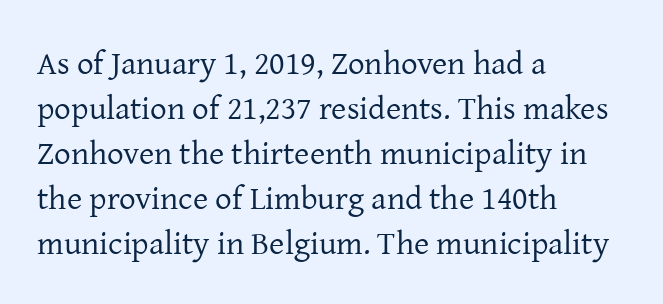
The image shows 33 px regular-weight serif type, upright; set left-aligned, normal line spacing (1.36x), normal letter spacing, not underlined; low stroke contrast and a medium x-height.
